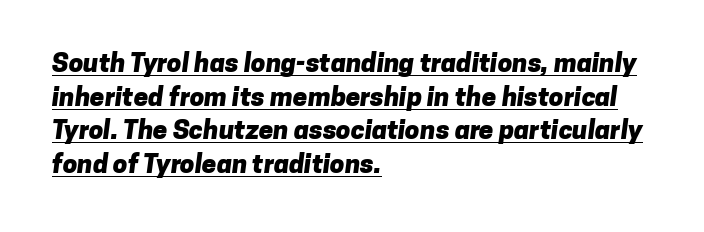
{"bold": "yes", "underline": "yes", "align": "left", "line_spacing": "normal", "line_spacing_ratio": 1.29, "letter_spacing": "normal", "letter_spacing_em": 0.0, "glyph_px": 26}
